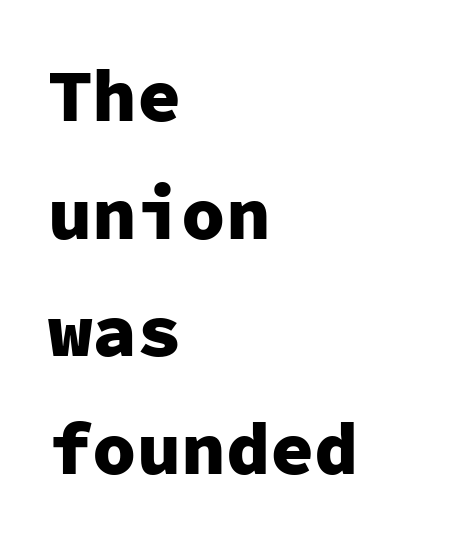
The image shows 74 px heavy sans-serif type, upright, monospaced; set left-aligned, normal line spacing (1.59x), normal letter spacing, not underlined; low stroke contrast and a medium x-height.
